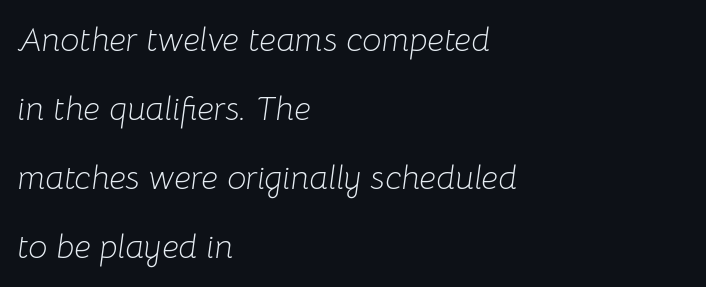
These lines are rendered in a variable-pitch font. The typeface has the unassuming heft of standard copy or less. The space beneath each line is pristine and unruled. Leading is clearly above the norm, producing a sparse column. Rendered with sloped, italic letterforms.
